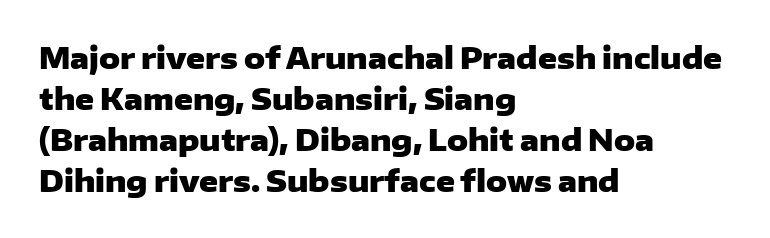
The image shows 29 px heavy, wide sans-serif type, upright; set left-aligned, normal line spacing (1.41x), normal letter spacing, not underlined; low stroke contrast and a medium x-height.
